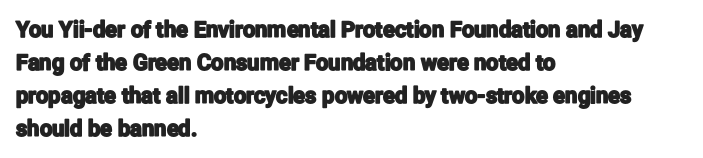
The image shows 22 px text type, upright; set left-aligned, normal line spacing (1.5x), normal letter spacing, not underlined.
